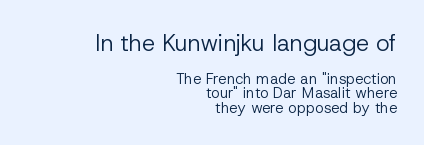
The image shows 23 px text type, upright; set right-aligned, tight line spacing (0.97x), normal letter spacing, not underlined; the first (top) block is 1.53x larger.
